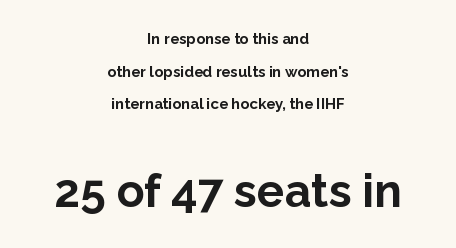
The image shows 46 px bold sans-serif type, upright; set centered, loose line spacing (2.17x), normal letter spacing, not underlined; the second (bottom) block is 3.07x larger; low stroke contrast and a medium x-height.
